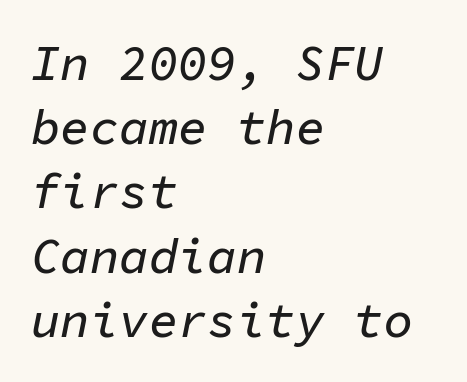
Q: Is the text italic (slanted)? A: Yes, it leans right by about 11 degrees.
Q: Is the text underlined? A: No.
Q: How is the paragraph aligned? A: Left-aligned.
Q: Is the spacing between letters normal or unusually wide? A: Normal.
Q: Is the spacing between lines tight, normal or loose? A: Normal.
Q: Width (condensed, normal, or wide)? A: Normal.
Q: Stroke contrast? A: Low.
Q: x-height? A: Medium.
Q: Monospaced? A: Yes.
